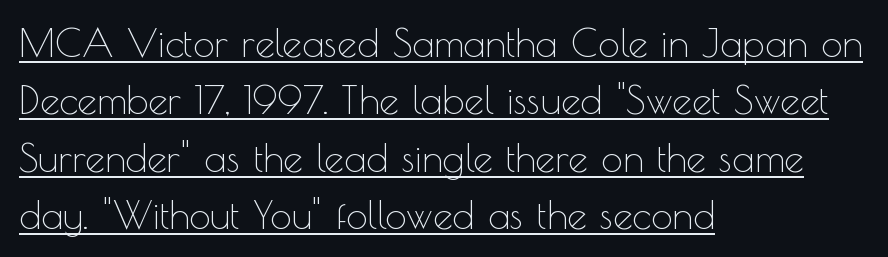
{"serif": "no", "italic": "no", "bold": "no", "weight": "thin", "width": "normal", "x_height": "small", "monospaced": "no", "underline": "yes", "align": "left", "line_spacing": "normal", "line_spacing_ratio": 1.47, "letter_spacing": "normal", "letter_spacing_em": 0.0, "glyph_px": 39}
